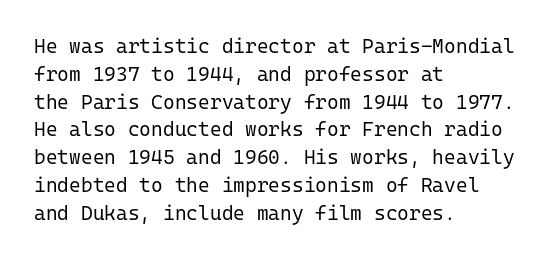
Q: Is the text bold? A: No.
Q: Is the text italic (slanted)? A: No, it is upright.
Q: Is the text underlined? A: No.
Q: How is the paragraph aligned? A: Left-aligned.
Q: Is the spacing between letters normal or unusually wide? A: Normal.
Q: Is the spacing between lines tight, normal or loose? A: Normal.
